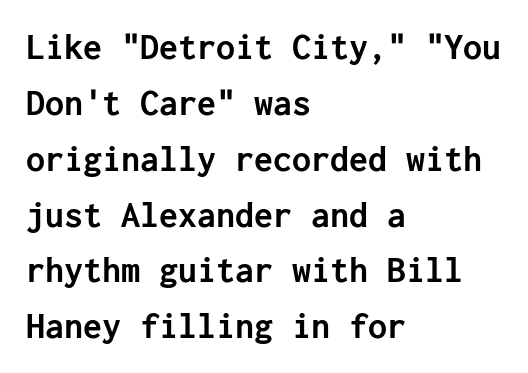
The image shows 38 px semibold sans-serif type, upright; set left-aligned, normal line spacing (1.47x), normal letter spacing, not underlined; low stroke contrast and a medium x-height.
